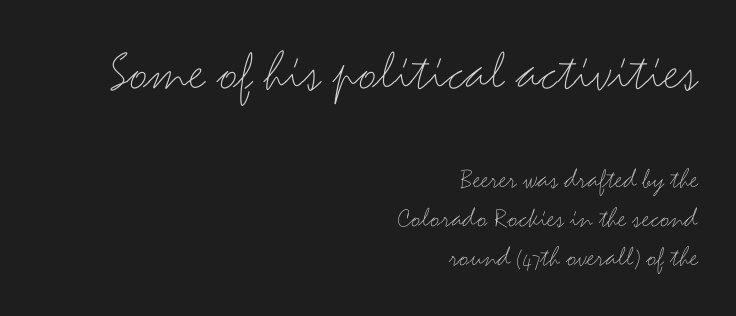
Q: Is the text bold? A: No.
Q: Is the text italic (slanted)? A: Yes.
Q: Is the typeface a serif or a sans-serif typeface? A: Sans-serif.
Q: Is the text underlined? A: No.
Q: How is the paragraph aligned? A: Right-aligned.
Q: Is the spacing between letters normal or unusually wide? A: Normal.
Q: Is the spacing between lines tight, normal or loose? A: Normal.
Q: Which block of text is set in a larger size, the first (top) or the second (bottom)? A: The first (top) one.
Q: Width (condensed, normal, or wide)? A: Wide.
Q: Stroke contrast? A: Medium.
Q: x-height? A: Small.
Q: Monospaced? A: No.
